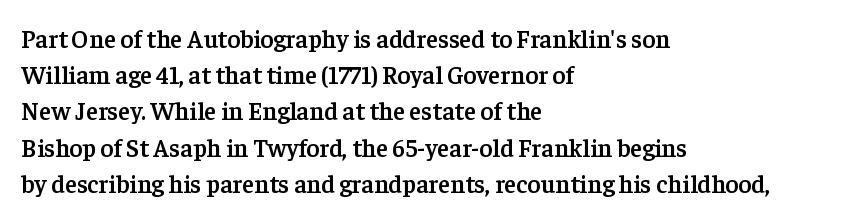
{"italic": "no", "bold": "semi", "underline": "no", "align": "left", "line_spacing": "normal", "line_spacing_ratio": 1.45, "letter_spacing": "normal", "letter_spacing_em": 0.0, "glyph_px": 25}
